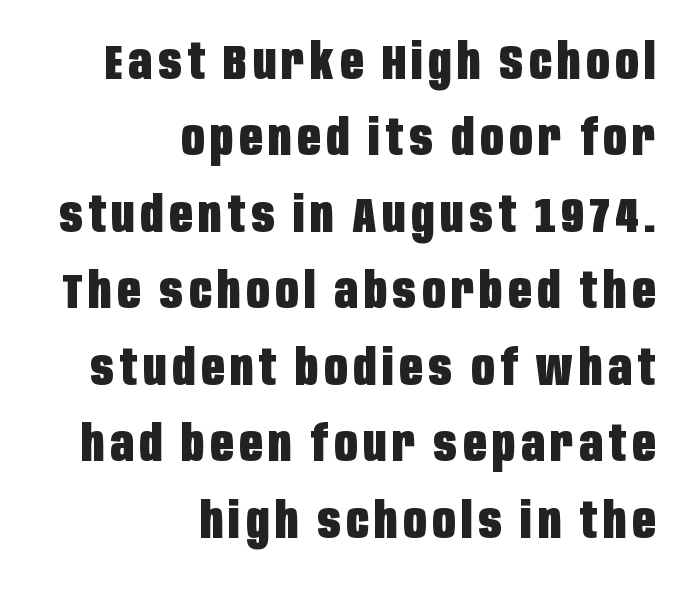
Horizontally, the lines are justified to the trailing edge only. Underline: absent. The letters stand straight up with perfectly vertical stems. The face used here is proportionally spaced, like ordinary book or web type. Leading matches the norm, producing a regular column.
